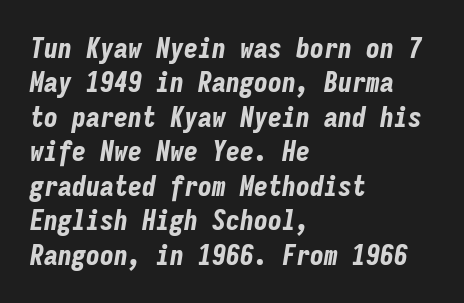
The baseline area is clear. Italic: yes, the glyphs are oblique. The paragraph has a hard left edge and a soft right edge. What weight is shown? A full bold with thick strokes. Short note: letters normally spaced.
